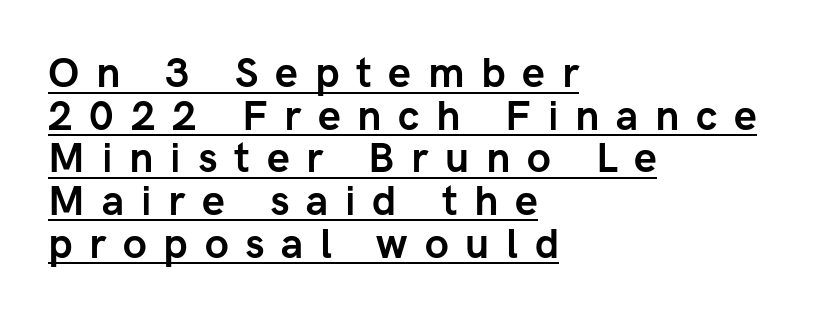
Quick note: underline on. Are there feet on the stems? There aren't — it's a sans. The sample has been set heavy, in full bold. Posture: upright roman. Horizontal alignment here is leftward, the default for most running prose. Loose tracking; the words dissolve into strings of separated letters.
